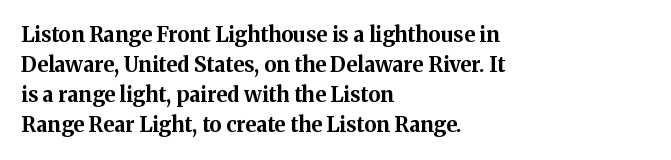
{"italic": "no", "bold": "yes", "underline": "no", "align": "left", "line_spacing": "normal", "line_spacing_ratio": 1.43, "letter_spacing": "normal", "letter_spacing_em": 0.0, "glyph_px": 21}
